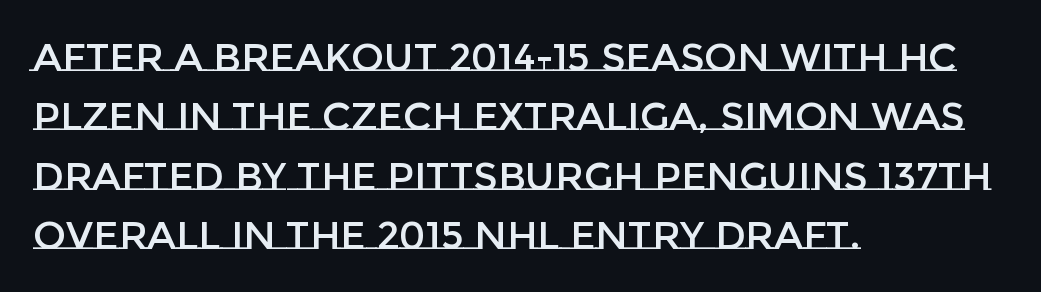
Regarding leading, the lines here are spaced in the standard way. Is the letter spacing exaggerated? No — it looks like the ordinary default. Descenders hang freely into open space. The typography opts for an upright posture over an oblique one.
